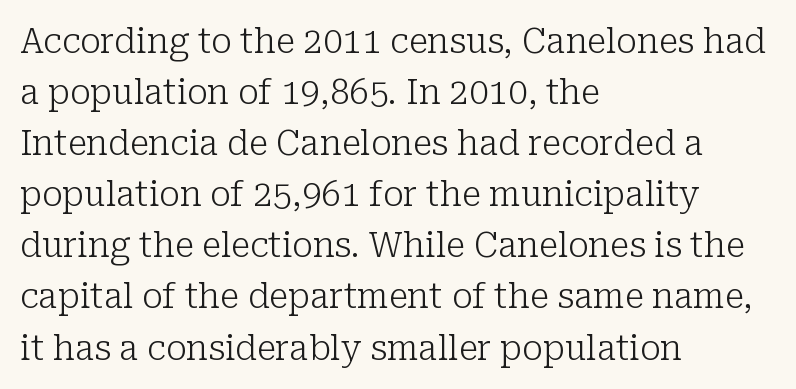
A serif font was chosen for this passage. Has an underline been added? It has not. The line-height multiplier appears to be the usual default. One-word summary of the alignment: left. The passage shown is typed in a proportional face where columns would drift. Ink coverage per letter is moderate at most.
